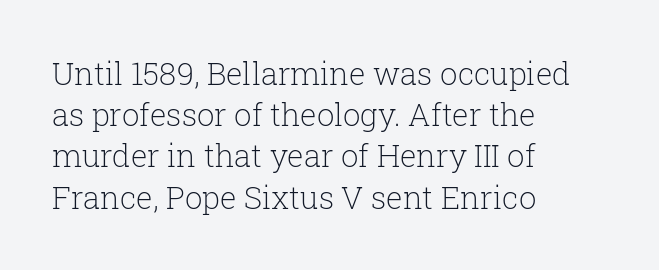
Q: Is the text bold? A: No.
Q: Is the text italic (slanted)? A: No, it is upright.
Q: Is the typeface a serif or a sans-serif typeface? A: Serif.
Q: Is the text underlined? A: No.
Q: How is the paragraph aligned? A: Left-aligned.
Q: Is the spacing between letters normal or unusually wide? A: Normal.
Q: Is the spacing between lines tight, normal or loose? A: Normal.
Q: Width (condensed, normal, or wide)? A: Normal.
Q: Stroke contrast? A: Low.
Q: x-height? A: Medium.
Q: Monospaced? A: No.
